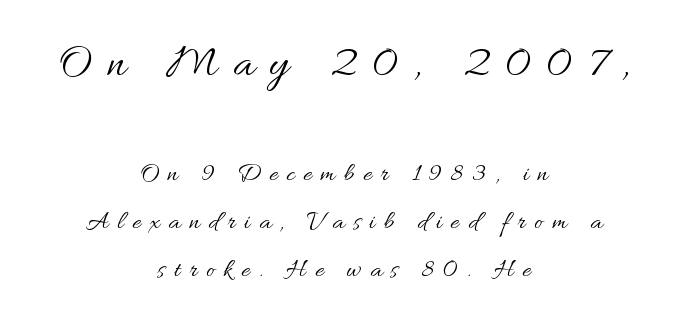
{"bold": "no", "weight": "regular", "width": "normal", "stroke_contrast": "medium", "x_height": "small", "monospaced": "no", "underline": "no", "align": "center", "line_spacing_ratio": 1.85, "letter_spacing": "wide", "letter_spacing_em": 0.34, "larger_block": "first", "size_ratio": 1.77, "glyph_px": 46}
